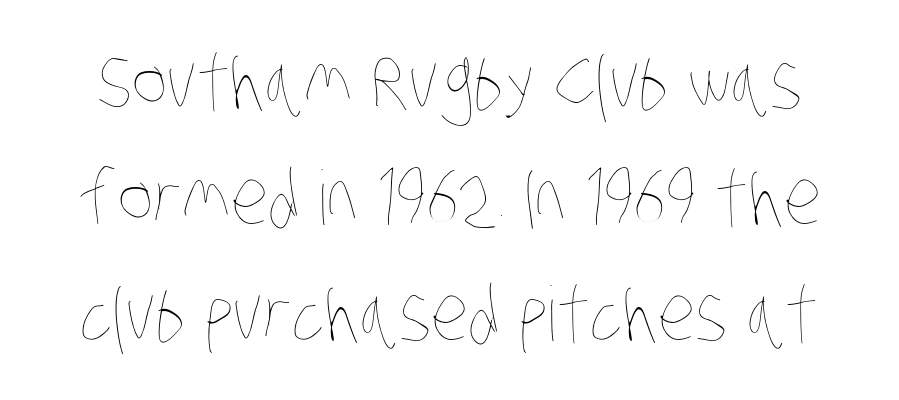
Q: Is the text bold? A: No.
Q: Is the text underlined? A: No.
Q: Is the spacing between letters normal or unusually wide? A: Normal.
Q: Is the spacing between lines tight, normal or loose? A: Normal.
Q: Width (condensed, normal, or wide)? A: Condensed.
Q: Stroke contrast? A: Low.
Q: x-height? A: Large.
Q: Monospaced? A: No.
